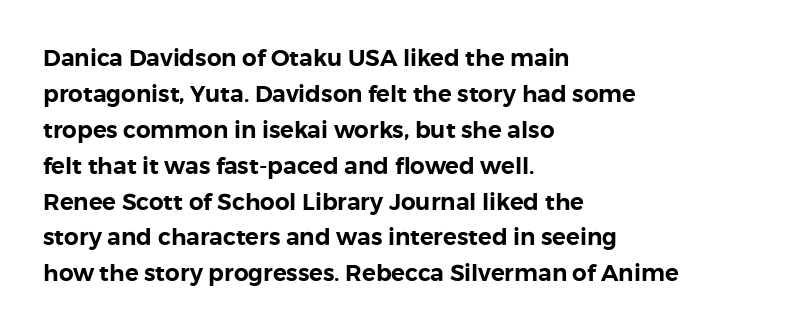
The passage shown has conventional tracking throughout. The axis of the letterforms is exactly vertical. In CSS terms this would be text-align: left. The area under the type is left untouched.
